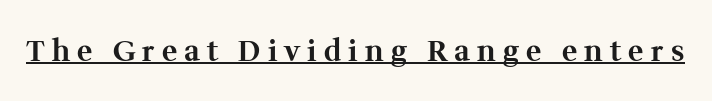
The image shows 29 px bold serif type, upright; set unusually wide letter spacing (+0.25 em), underlined; medium stroke contrast and a medium x-height.
